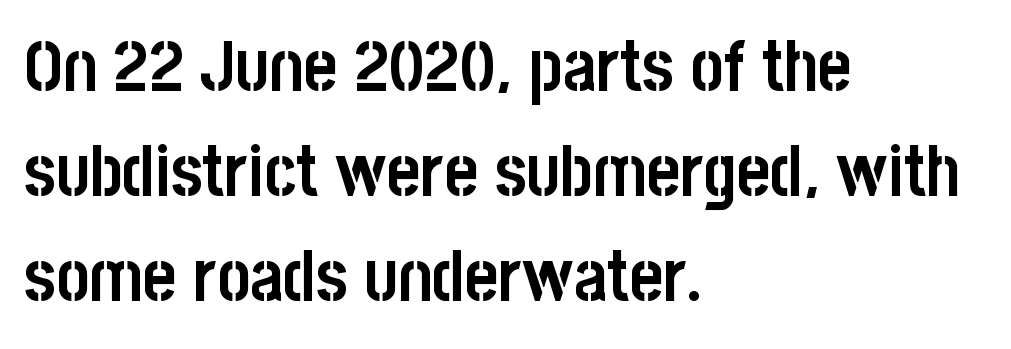
{"serif": "no", "italic": "no", "bold": "yes", "weight": "semibold", "width": "condensed", "stroke_contrast": "low", "x_height": "large", "monospaced": "no", "underline": "no", "align": "left", "line_spacing": "normal", "line_spacing_ratio": 1.48, "letter_spacing": "normal", "letter_spacing_em": 0.0, "glyph_px": 71}
